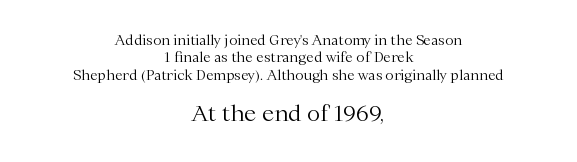
The lettering holds an erect, upright posture throughout. Words float on clear page, feet unadorned. The line-height multiplier appears to be the usual default. Casual observation: everything's sitting right in the middle. The second block has been scaled up relative to the first.
